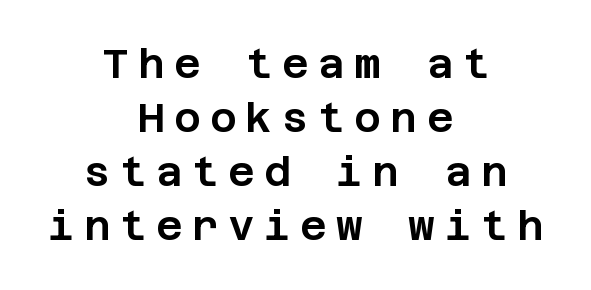
{"serif": "no", "italic": "no", "width": "normal", "stroke_contrast": "low", "x_height": "large", "underline": "no", "align": "center", "line_spacing": "normal", "line_spacing_ratio": 1.32, "letter_spacing": "wide", "letter_spacing_em": 0.23, "glyph_px": 41}
